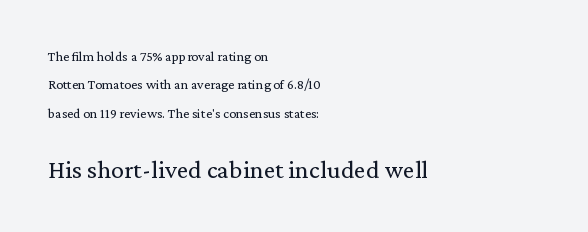
The image shows 26 px text type, upright; set left-aligned, loose line spacing (2.02x), normal letter spacing, not underlined; the second (bottom) block is 1.86x larger.
